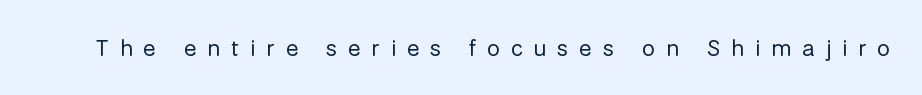
The strip under each line holds only bare page. Display-style spreading of the glyphs; the letterfit is very open. Ascenders rise straight up at ninety degrees. Bold? No — there's no thickening of the strokes.
